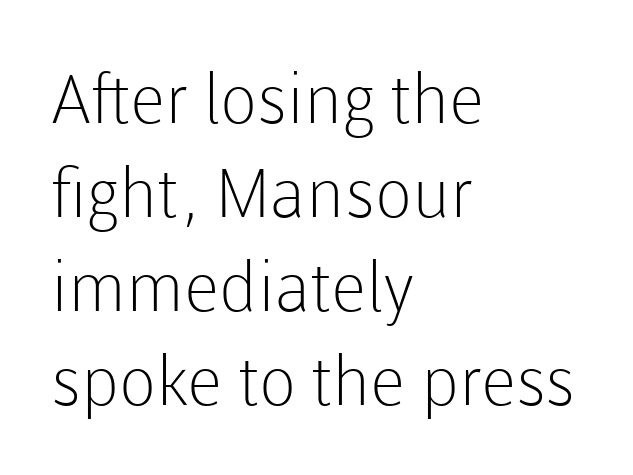
{"serif": "no", "italic": "no", "bold": "no", "weight": "light", "width": "normal", "stroke_contrast": "low", "x_height": "medium", "monospaced": "no", "underline": "no", "align": "left", "line_spacing": "normal", "line_spacing_ratio": 1.38, "letter_spacing": "normal", "letter_spacing_em": 0.0, "glyph_px": 68}
